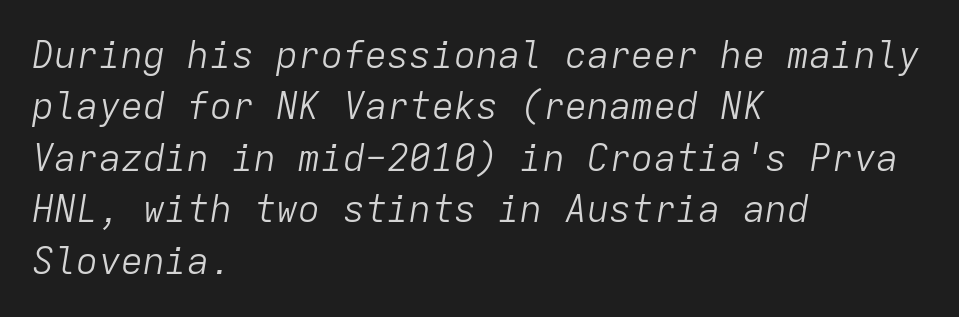
The image shows 37 px light type, italic (leaning right), monospaced; set left-aligned, normal line spacing (1.39x), normal letter spacing, not underlined; low stroke contrast and a medium x-height.
